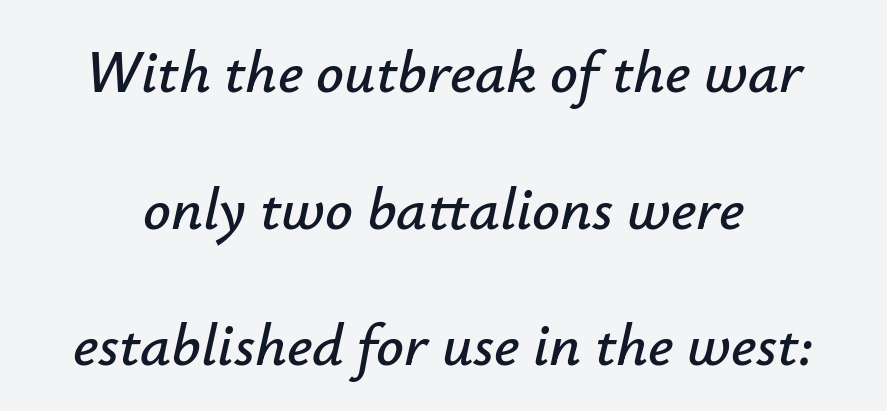
{"italic": "yes", "lean": "right", "slant_degrees": 12, "width": "normal", "stroke_contrast": "low", "x_height": "small", "monospaced": "no", "underline": "no", "line_spacing": "loose", "line_spacing_ratio": 2.24, "letter_spacing": "normal", "letter_spacing_em": 0.0, "glyph_px": 61}
